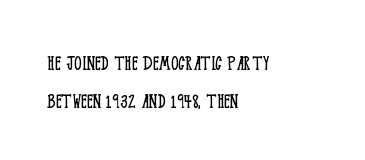
{"italic": "no", "bold": "no", "underline": "no", "align": "left", "line_spacing": "normal", "line_spacing_ratio": 1.65, "letter_spacing": "normal", "letter_spacing_em": 0.0, "glyph_px": 23}
